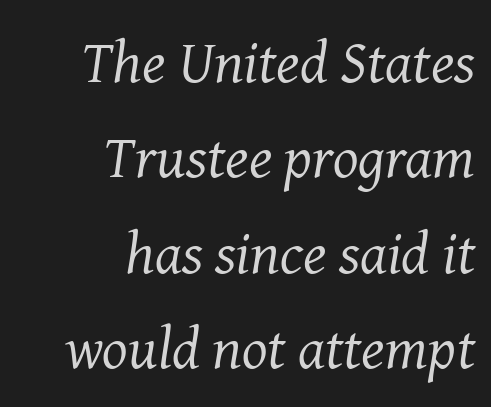
{"serif": "yes", "italic": "yes", "lean": "right", "slant_degrees": 8, "bold": "no", "weight": "regular", "width": "normal", "stroke_contrast": "medium", "x_height": "medium", "monospaced": "no", "underline": "no", "align": "right", "line_spacing": "normal", "line_spacing_ratio": 1.59, "letter_spacing": "normal", "letter_spacing_em": 0.0, "glyph_px": 60}
